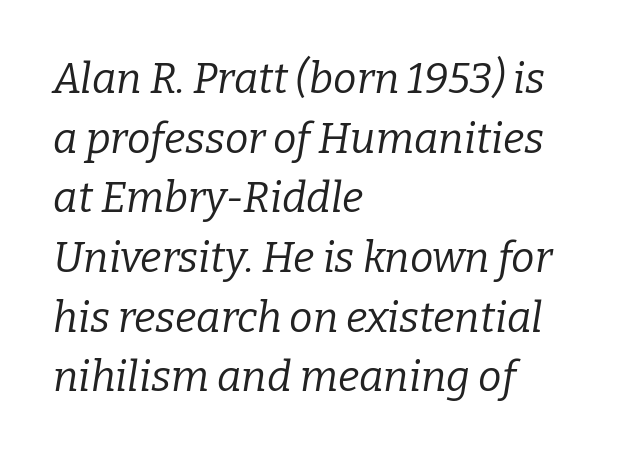
{"serif": "yes", "italic": "yes", "lean": "right", "slant_degrees": 9, "bold": "no", "weight": "regular", "width": "normal", "stroke_contrast": "low", "x_height": "medium", "monospaced": "no", "underline": "no", "align": "left", "line_spacing": "normal", "line_spacing_ratio": 1.42, "letter_spacing": "normal", "letter_spacing_em": 0.0, "glyph_px": 42}
